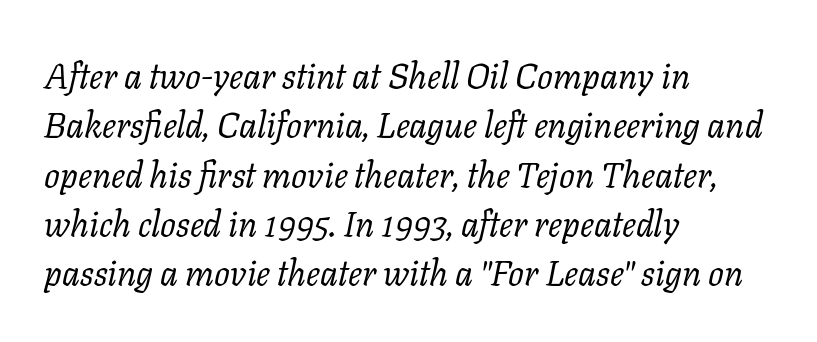
Descenders are the only things crossing below the line. The passage is arranged the way most books set body copy — flush left. Little horizontal feet cap the strokes, marking this as serif type. Ink coverage per letter is moderate at most. This is oblique type, the kind used for emphasis or titles. This rendering leaves character spacing at its baseline value.
